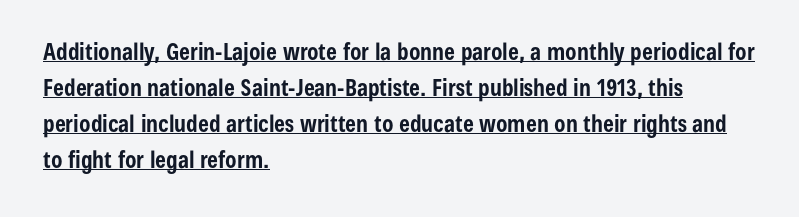
The sample's only ornament is a line tracing under the words. Is the letter spacing exaggerated? No — it looks like the ordinary default. The type sits square on the baseline with zero lean. This sample keeps an unexceptional amount of space between lines. Weight check: bold — yes, fully. Horizontally, the lines are justified to the leading edge only.
